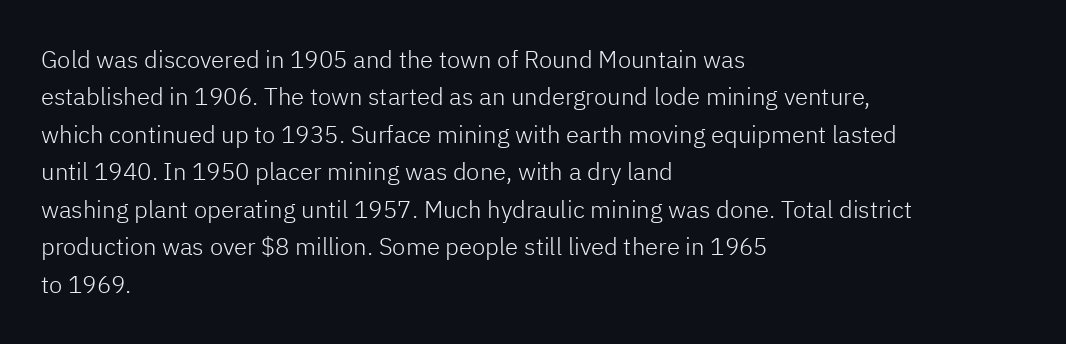
Evenly set lines give the paragraph a standard silhouette. Here the glyphs are tracked normally, forming tight word shapes. Rule under the text: the space is simply empty. Italic? Not at all — the glyphs are vertical. These glyphs show unthickened strokes, regular width or finer.
